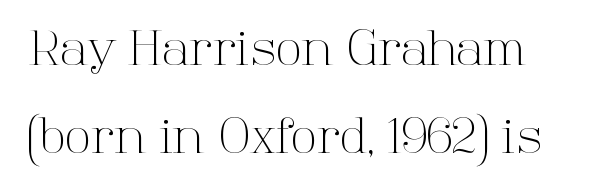
Note the varied advance widths — an 'i' is clearly narrower than an 'm'. Unbolded letterforms with no extra heft. The rendering shows small feet on the letterforms — a serif design. Students, note that the glyphs here touch the page at normal intervals. The strip under each line holds only bare page. Do the letters lean? They stand straight.
